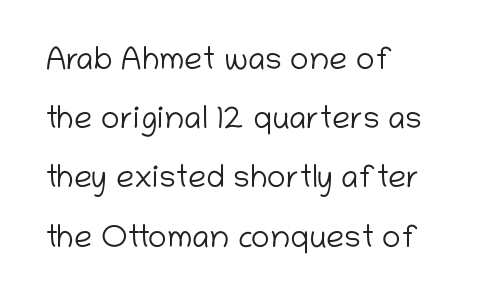
{"serif": "no", "italic": "no", "bold": "no", "weight": "light", "width": "normal", "stroke_contrast": "low", "x_height": "medium", "monospaced": "no", "underline": "no", "align": "left", "line_spacing_ratio": 1.85, "letter_spacing": "normal", "letter_spacing_em": 0.0, "glyph_px": 32}
